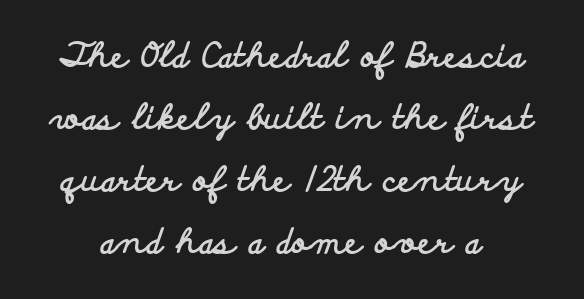
These lines keep a tight, regular rhythm from letter to letter. Look at the stroke-to-counter ratio: heavy, a bold. Is this a fixed-width face? No — the glyphs have proportional, varying widths. The letters carry no serifs — their stems end cleanly without finishing strokes. The zone under the glyphs is completely vacant.
